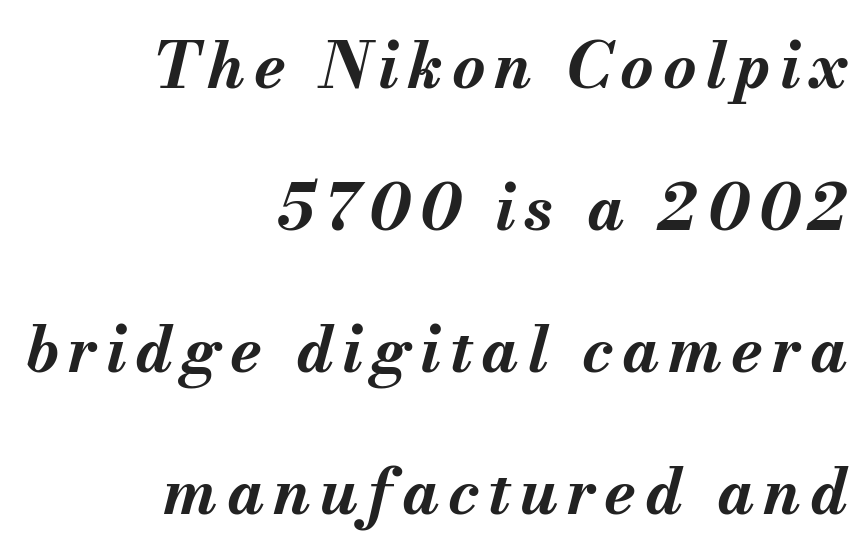
Emphasis by weight is at full strength: bold. Leading is clearly above the norm, producing a sparse column. Characters are canted at an angle relative to the baseline's perpendicular. The gap between lines stays unmarked. A student would call this right alignment; a typographer would say flush right, rag left.
